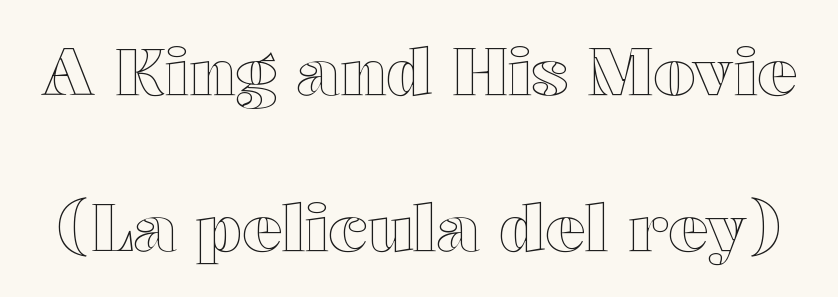
The image shows 66 px wide type, upright; set loose line spacing (2.36x), normal letter spacing, not underlined; a medium x-height.
